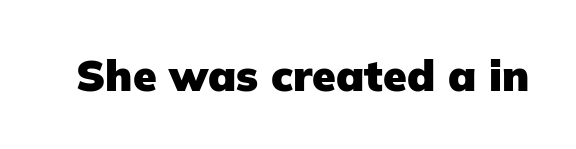
{"serif": "no", "italic": "no", "bold": "yes", "weight": "heavy", "width": "normal", "stroke_contrast": "low", "x_height": "medium", "monospaced": "no", "underline": "no", "letter_spacing": "normal", "letter_spacing_em": 0.0, "glyph_px": 43}
